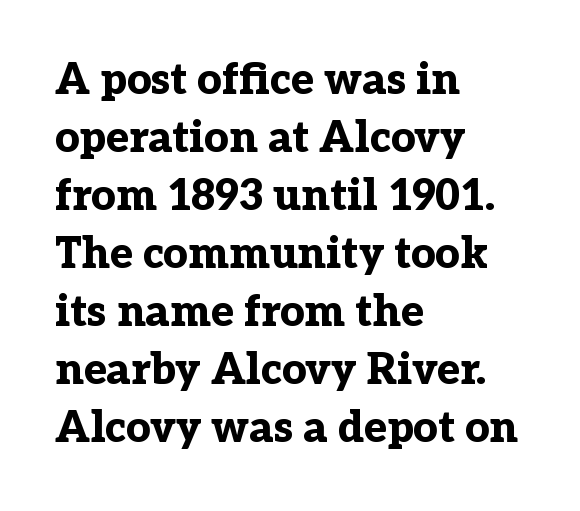
{"serif": "yes", "italic": "no", "bold": "yes", "weight": "bold", "width": "normal", "stroke_contrast": "low", "x_height": "medium", "monospaced": "no", "underline": "no", "align": "left", "line_spacing": "normal", "line_spacing_ratio": 1.35, "letter_spacing": "normal", "letter_spacing_em": 0.0, "glyph_px": 43}
